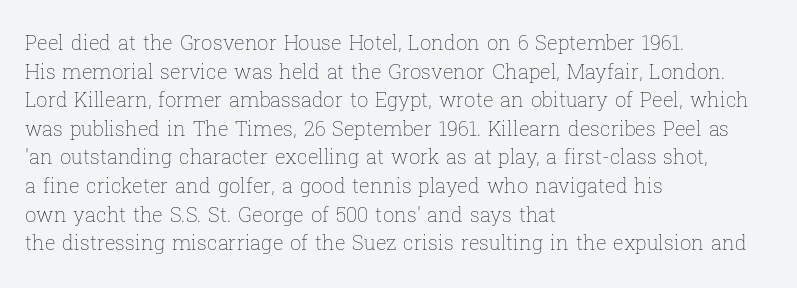
The image shows 20 px text type, upright; set left-aligned, normal line spacing (1.43x), normal letter spacing, not underlined.
